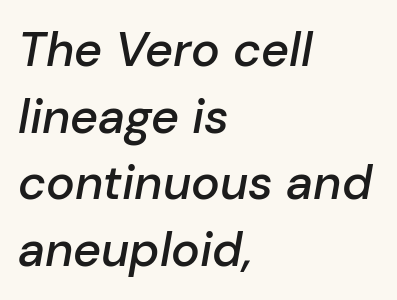
These words are printed semibold, heavier than regular yet not bold. This is oblique type, the kind used for emphasis or titles. Compared with a centered layout, this one pins lines to the left instead. Inter-character spacing is left at the font's built-in metrics. Quick note: interline space is typical.
